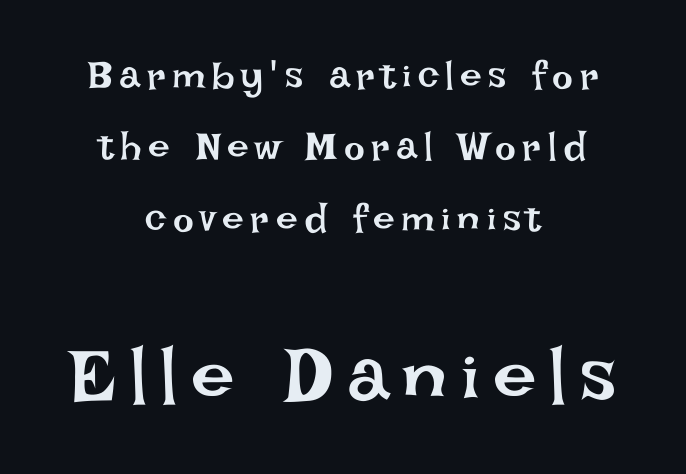
Q: Is the text bold? A: No.
Q: Is the text italic (slanted)? A: No, it is upright.
Q: Is the text underlined? A: No.
Q: How is the paragraph aligned? A: Centered.
Q: Which block of text is set in a larger size, the first (top) or the second (bottom)? A: The second (bottom) one.
Q: Width (condensed, normal, or wide)? A: Normal.
Q: Stroke contrast? A: Low.
Q: x-height? A: Large.
Q: Monospaced? A: No.
